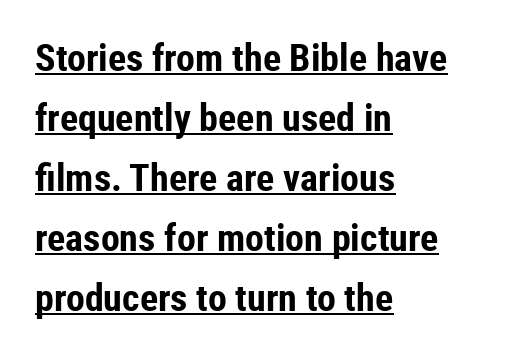
These lines stack with their left ends in a neat column. Nothing sits at the stroke ends, so this counts as sans-serif. Every stem runs plumb, perpendicular to the baseline. The rendered words wear a rule along their underside. A dark, heavy texture on the line: the type is bold. Character widths vary here, with narrow letters taking less room than wide ones.
